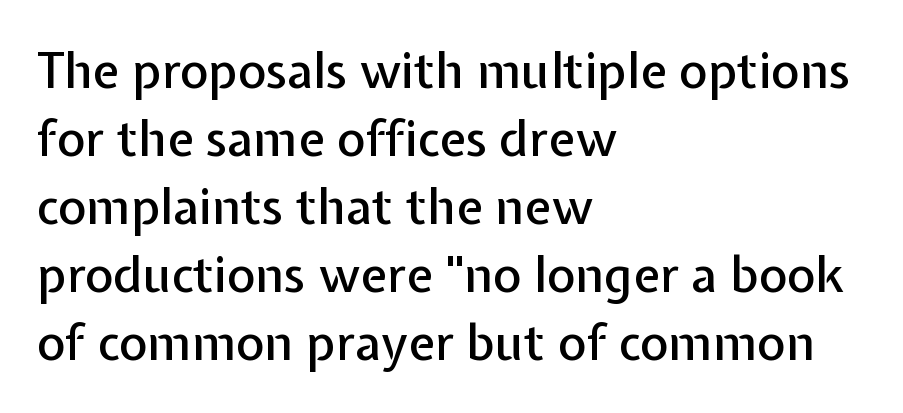
Q: Is the text italic (slanted)? A: No, it is upright.
Q: Is the typeface a serif or a sans-serif typeface? A: Sans-serif.
Q: Is the text underlined? A: No.
Q: How is the paragraph aligned? A: Left-aligned.
Q: Is the spacing between letters normal or unusually wide? A: Normal.
Q: Is the spacing between lines tight, normal or loose? A: Normal.
Q: Width (condensed, normal, or wide)? A: Normal.
Q: Stroke contrast? A: Low.
Q: x-height? A: Medium.
Q: Monospaced? A: No.
